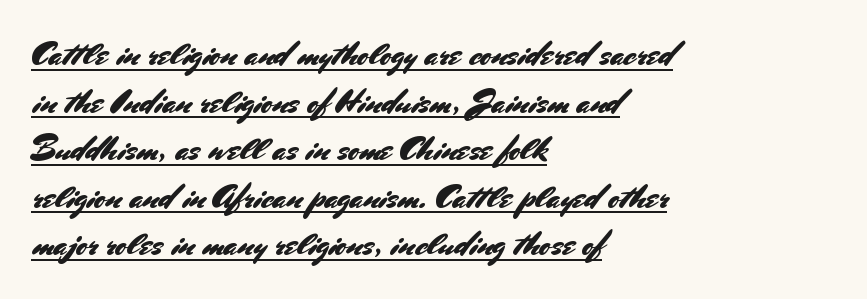
Reading down the column, the eye jumps a familiar distance to each next line. These lines are rendered in a variable-pitch font. A typographer would call this underscored text. Does the copy run flush right? No — it runs flush left.
